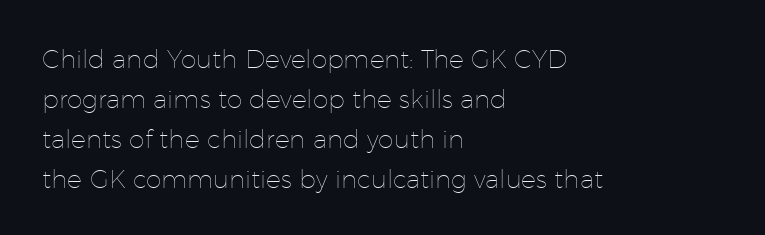
Q: Is the text bold? A: No.
Q: Is the text italic (slanted)? A: No, it is upright.
Q: Is the text underlined? A: No.
Q: How is the paragraph aligned? A: Left-aligned.
Q: Is the spacing between letters normal or unusually wide? A: Normal.
Q: Is the spacing between lines tight, normal or loose? A: Normal.
